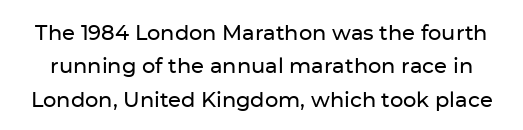
{"italic": "no", "underline": "no", "line_spacing": "normal", "line_spacing_ratio": 1.59, "letter_spacing": "normal", "letter_spacing_em": 0.0, "glyph_px": 21}
